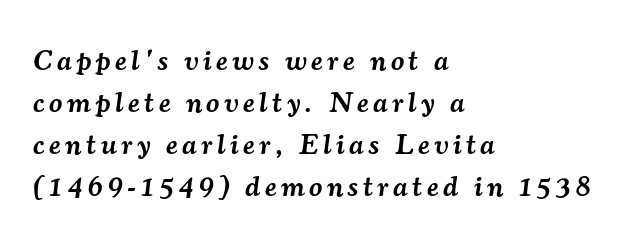
Looks like regular typesetting: each glyph gets only the width it needs. The face used here has a pronounced slope to its letters. A bare baseline throughout the passage. Vertically, the passage feels balanced, rows spaced as you'd expect.
